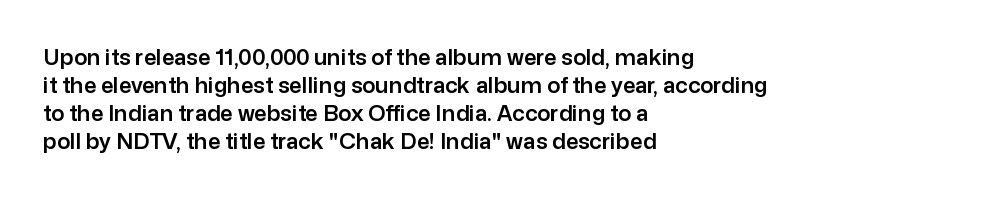
Q: Is the text italic (slanted)? A: No, it is upright.
Q: Is the text underlined? A: No.
Q: How is the paragraph aligned? A: Left-aligned.
Q: Is the spacing between letters normal or unusually wide? A: Normal.
Q: Is the spacing between lines tight, normal or loose? A: Normal.
